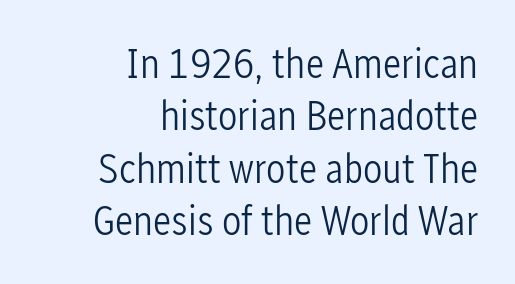
{"serif": "no", "italic": "no", "bold": "no", "weight": "light", "width": "condensed", "stroke_contrast": "low", "x_height": "medium", "monospaced": "no", "underline": "no", "align": "right", "line_spacing_ratio": 1.22, "letter_spacing": "normal", "letter_spacing_em": 0.0, "glyph_px": 43}
